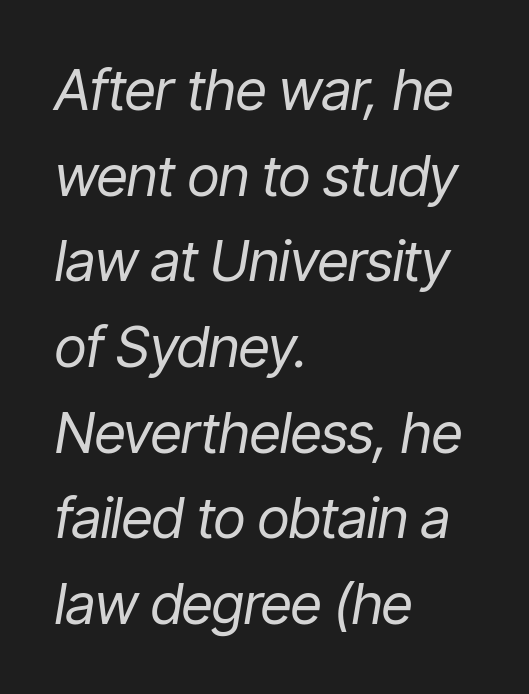
A student would call this left alignment; a typographer would say flush left, rag right. A light-to-regular cut is what we see here. Words float on clear page, feet unadorned. You could call the tracking neutral — neither tight nor loose. Notice how the stems are inclined rather than vertical — that's the hallmark of italics. Leading matches the norm, producing a regular column.
